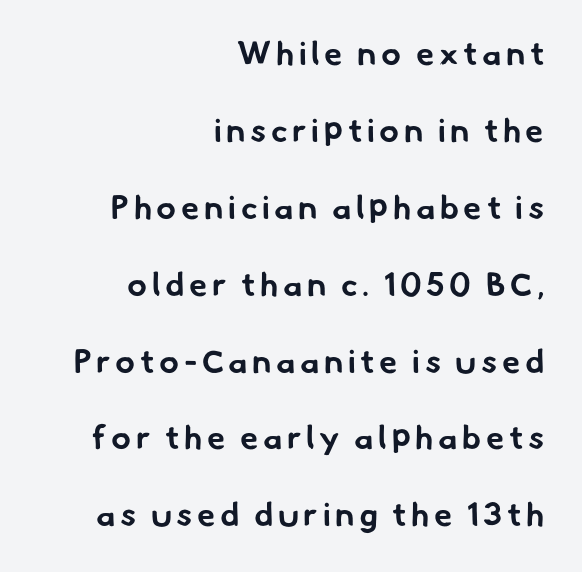
Alignment: flush right. Letters rest on an invisible, unmarked baseline. Do the characters align in a grid? No, the font is proportional. What kind of face is this? One without serifs — a sans.
